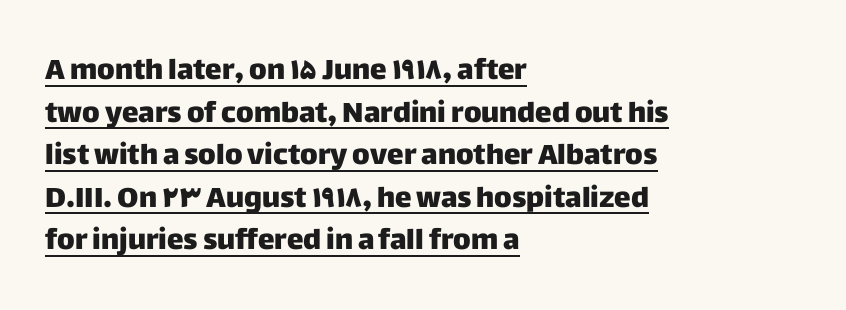
Grotesque or geometric, the face here clearly has no serifs. The rendering uses natural spacing where letterforms have individual widths. You can tell it's not italic because the verticals are truly vertical. One glance says typical: line gaps are just what's usual. Compared with undecorated copy, this sample adds a rule below the words. Leftover space on each line is placed entirely after the last word.
